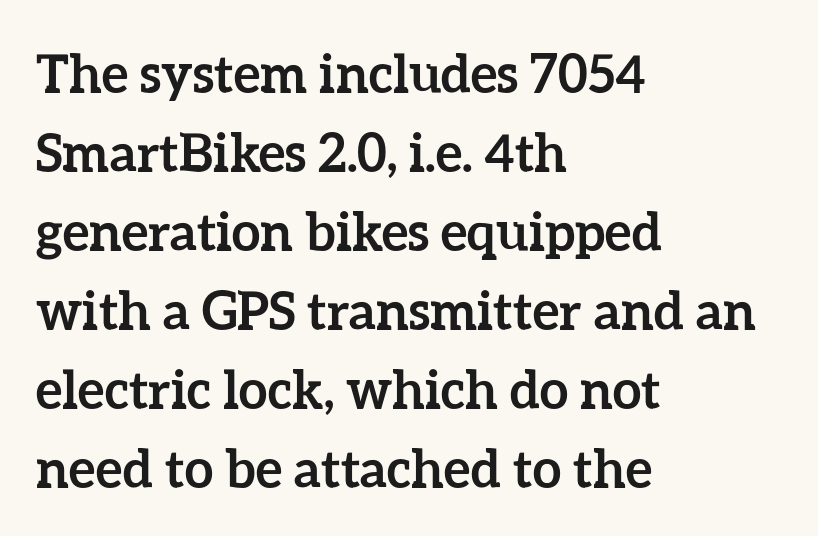
Q: Is the text bold? A: Yes.
Q: Is the text italic (slanted)? A: No, it is upright.
Q: Is the text underlined? A: No.
Q: How is the paragraph aligned? A: Left-aligned.
Q: Is the spacing between letters normal or unusually wide? A: Normal.
Q: Is the spacing between lines tight, normal or loose? A: Normal.
Q: Width (condensed, normal, or wide)? A: Normal.
Q: Stroke contrast? A: Low.
Q: x-height? A: Medium.
Q: Monospaced? A: No.
